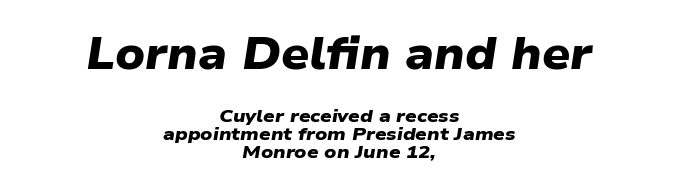
The image shows 44 px heavy, wide sans-serif type; set centered, tight line spacing (1.0x), normal letter spacing, not underlined; the first (top) block is 2.44x larger; low stroke contrast and a medium x-height.
